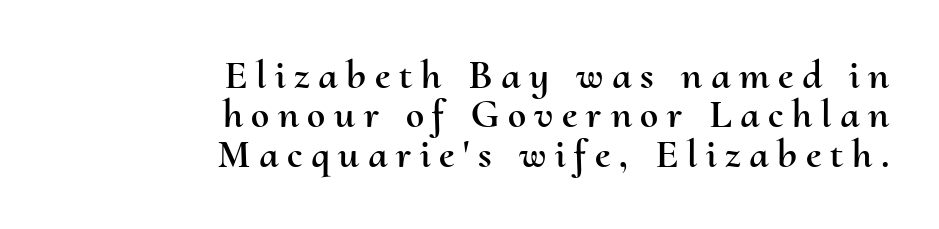
Q: Is the text italic (slanted)? A: No, it is upright.
Q: Is the text underlined? A: No.
Q: How is the paragraph aligned? A: Right-aligned.
Q: Is the spacing between letters normal or unusually wide? A: Unusually wide.
Q: Is the spacing between lines tight, normal or loose? A: Tight.
Q: Width (condensed, normal, or wide)? A: Normal.
Q: Stroke contrast? A: Medium.
Q: x-height? A: Small.
Q: Monospaced? A: No.
